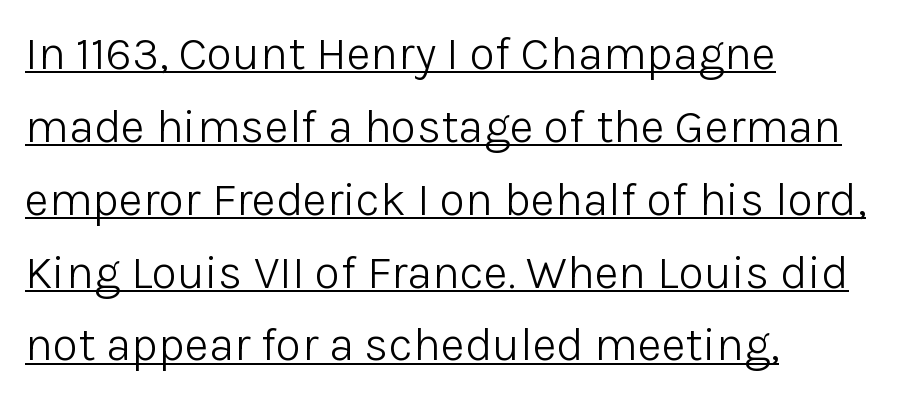
Q: Is the text bold? A: No.
Q: Is the text italic (slanted)? A: No, it is upright.
Q: Is the typeface a serif or a sans-serif typeface? A: Sans-serif.
Q: Is the text underlined? A: Yes.
Q: How is the paragraph aligned? A: Left-aligned.
Q: Is the spacing between letters normal or unusually wide? A: Normal.
Q: Is the spacing between lines tight, normal or loose? A: Normal.
Q: Width (condensed, normal, or wide)? A: Normal.
Q: Stroke contrast? A: Low.
Q: x-height? A: Medium.
Q: Monospaced? A: No.
